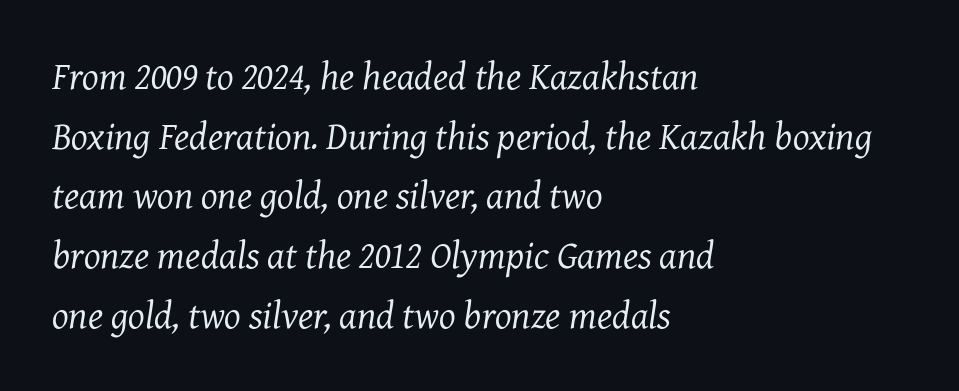
The image shows 39 px regular-weight serif type, italic (leaning right); set left-aligned, normal line spacing (1.53x), normal letter spacing, not underlined; medium stroke contrast and a medium x-height.
